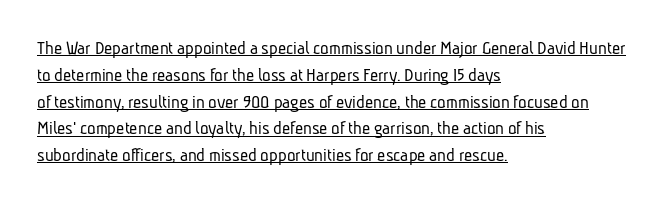
{"bold": "no", "underline": "yes", "align": "left", "line_spacing": "normal", "line_spacing_ratio": 1.34, "letter_spacing": "normal", "letter_spacing_em": 0.0, "glyph_px": 20}
